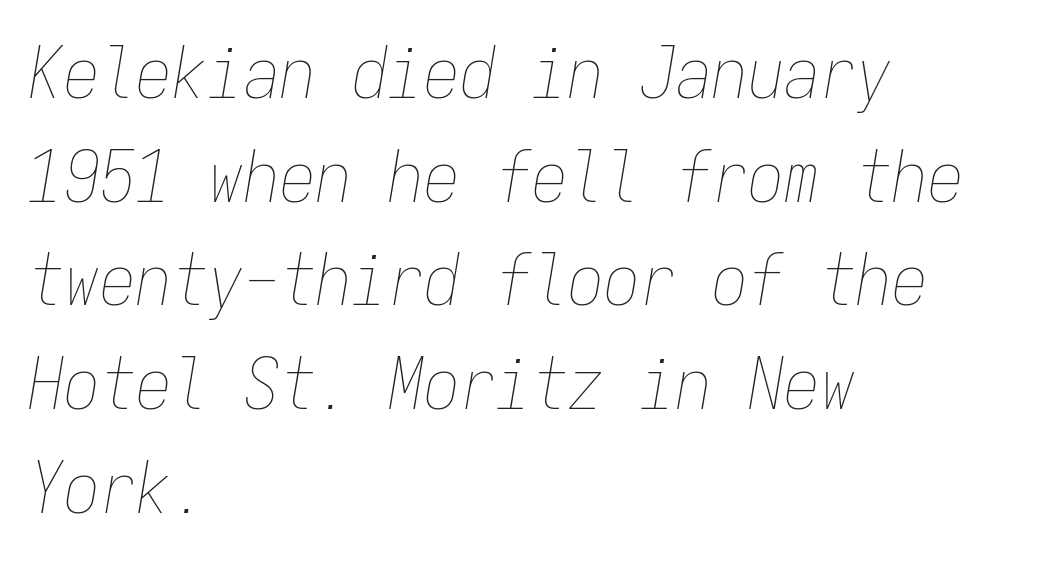
Designer's note — italics engaged. The typeface has the unassuming heft of standard copy or less. Spacing verdict: monospaced, one width for all characters. The foot of each line stays bare and open. The lines in this sample share a left origin and differ only in where they stop. Reading down the column, the eye jumps a familiar distance to each next line.
